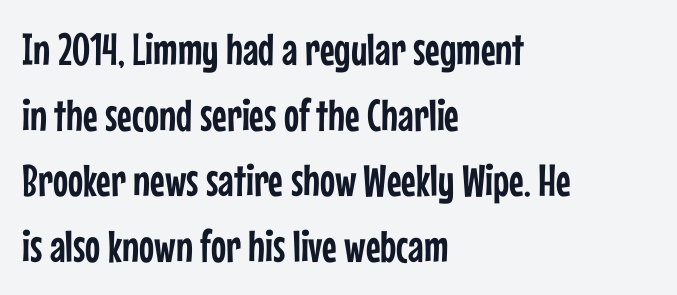
Q: Is the text italic (slanted)? A: No, it is upright.
Q: Is the typeface a serif or a sans-serif typeface? A: Sans-serif.
Q: Is the text underlined? A: No.
Q: How is the paragraph aligned? A: Left-aligned.
Q: Is the spacing between letters normal or unusually wide? A: Normal.
Q: Is the spacing between lines tight, normal or loose? A: Normal.
Q: Width (condensed, normal, or wide)? A: Condensed.
Q: Stroke contrast? A: Low.
Q: x-height? A: Medium.
Q: Monospaced? A: No.
